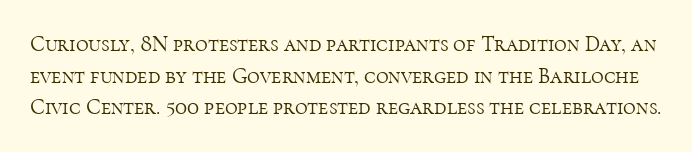
The image shows 22 px text type, upright; set normal line spacing (1.44x), normal letter spacing, not underlined.
